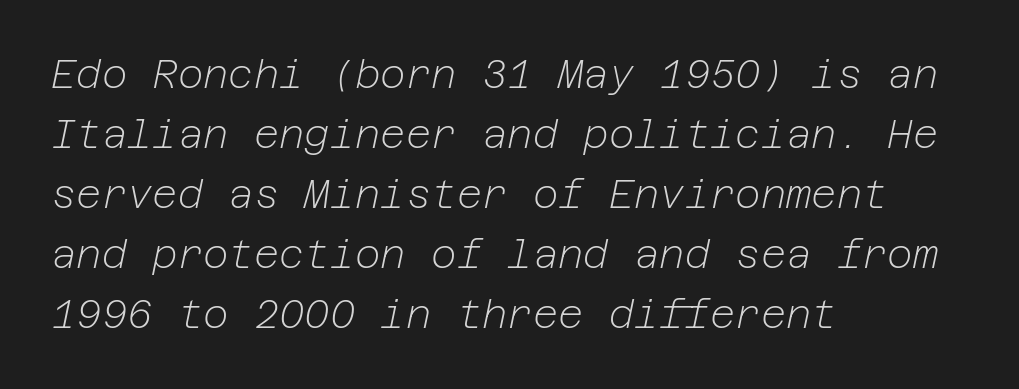
The image shows 39 px light type, italic (leaning right); set left-aligned, normal line spacing (1.54x), normal letter spacing, not underlined; low stroke contrast and a medium x-height.
